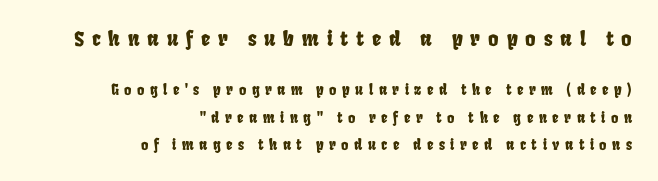
Each row of text sits above clean, open space. The passage shown begins with its larger block and ends with its smaller one. Line endings align vertically; line beginnings do not. This sample trades compactness for vertical openness between lines. A typesetter would call this heavily tracked-out type.
